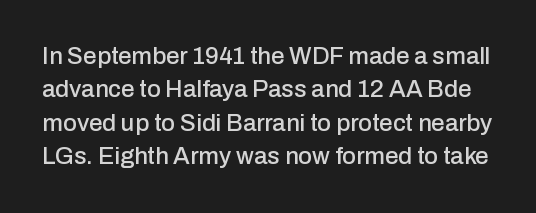
Look at the tracking — it's just the regular setting, nothing added. A roman cut, with each character standing at attention. The rows are spaced the way most documents space them. Underlining? Definitely not there.
